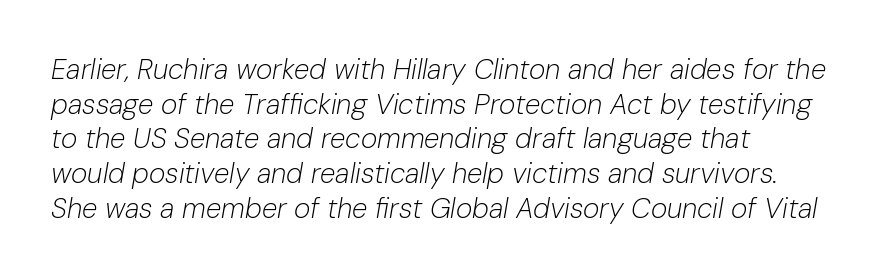
Standard letterfit; no display-style spreading of the glyphs. Characters are canted at an angle relative to the baseline's perpendicular. Spacing verdict: proportional, widths tailored to each character. Weight: in the light-to-regular range. Visually the block forms a straight wall on the left and a jagged coastline on the right.
